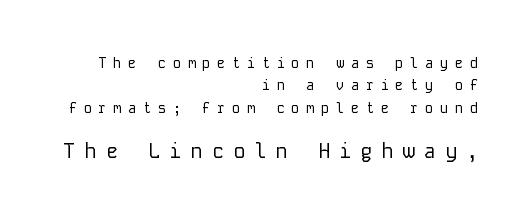
{"italic": "no", "bold": "no", "underline": "no", "align": "right", "line_spacing": "normal", "line_spacing_ratio": 1.59, "letter_spacing": "wide", "letter_spacing_em": 0.46, "larger_block": "second", "size_ratio": 1.43, "glyph_px": 20}
